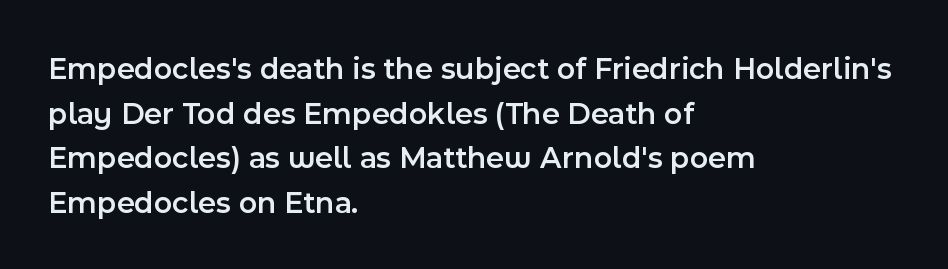
Q: Is the text bold? A: Semi-bold.
Q: Is the text italic (slanted)? A: No, it is upright.
Q: Is the typeface a serif or a sans-serif typeface? A: Sans-serif.
Q: Is the text underlined? A: No.
Q: How is the paragraph aligned? A: Left-aligned.
Q: Is the spacing between letters normal or unusually wide? A: Normal.
Q: Is the spacing between lines tight, normal or loose? A: Normal.
Q: Width (condensed, normal, or wide)? A: Normal.
Q: x-height? A: Medium.
Q: Monospaced? A: No.
